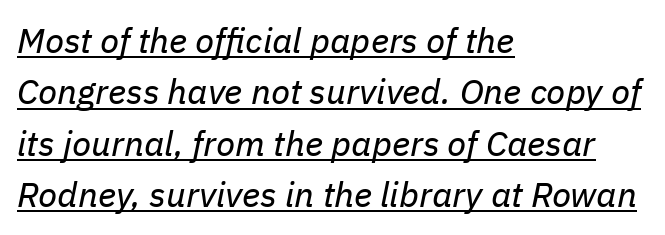
The image shows 35 px regular-weight type, italic (leaning right); set left-aligned, normal line spacing (1.47x), normal letter spacing, underlined; low stroke contrast and a medium x-height.
